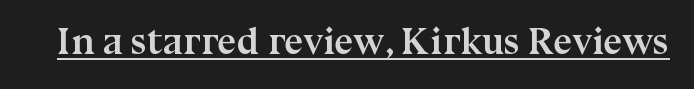
{"serif": "yes", "italic": "no", "bold": "yes", "weight": "semibold", "width": "normal", "stroke_contrast": "medium", "x_height": "medium", "monospaced": "no", "underline": "yes", "letter_spacing": "normal", "letter_spacing_em": 0.0, "glyph_px": 38}
